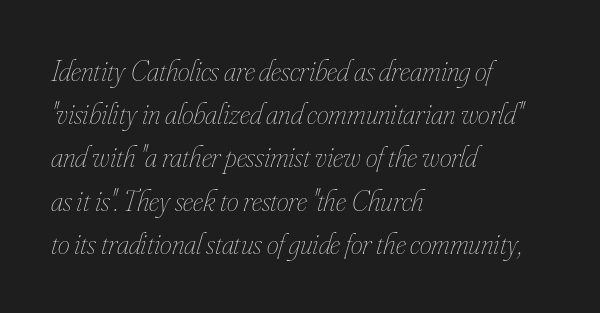
The weight would be labelled regular, book, light, or lighter still. Characters follow at the spacing the type designer built in. Characters are canted at an angle relative to the baseline's perpendicular. Descenders are the only things crossing below the line.
